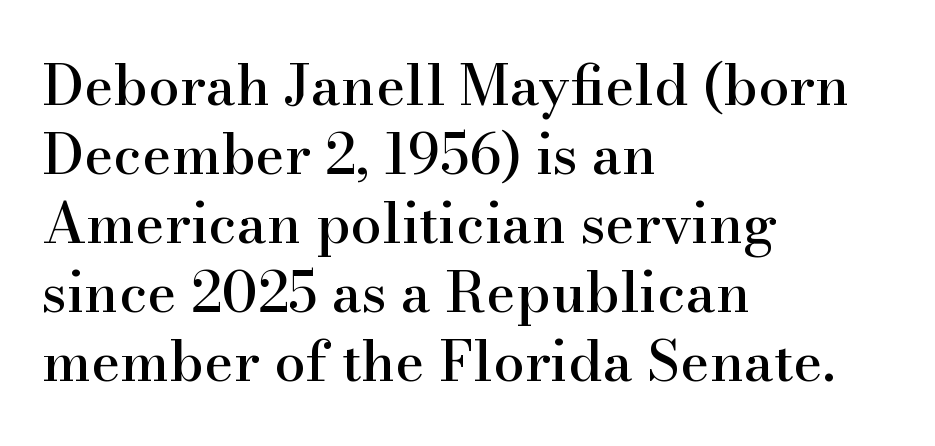
The image shows 56 px serif type, upright; set left-aligned, line spacing 1.23x, normal letter spacing, not underlined; high stroke contrast and a small x-height.
